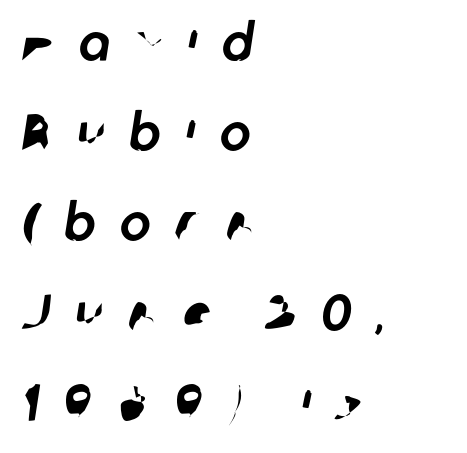
Q: Is the typeface a serif or a sans-serif typeface? A: Sans-serif.
Q: Is the text underlined? A: No.
Q: How is the paragraph aligned? A: Left-aligned.
Q: Is the spacing between letters normal or unusually wide? A: Unusually wide.
Q: Width (condensed, normal, or wide)? A: Normal.
Q: Stroke contrast? A: Low.
Q: x-height? A: Medium.
Q: Monospaced? A: No.
